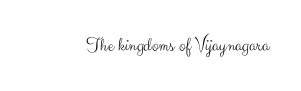
The image shows 20 px text type; set normal letter spacing, not underlined.
